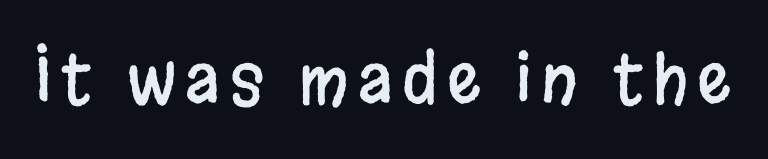
The image shows 66 px condensed sans-serif type, upright; set not underlined; low stroke contrast and a large x-height.
